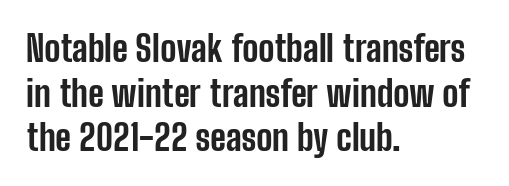
The image shows 36 px bold, condensed sans-serif type, upright; set left-aligned, line spacing 1.24x, normal letter spacing, not underlined; low stroke contrast and a medium x-height.
